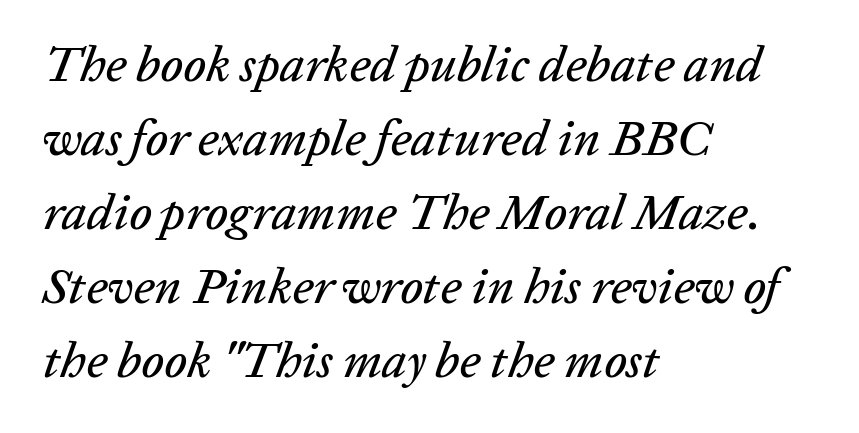
The image shows 50 px text type, italic (leaning right); set left-aligned, normal line spacing (1.48x), normal letter spacing, not underlined; low stroke contrast and a medium x-height.
